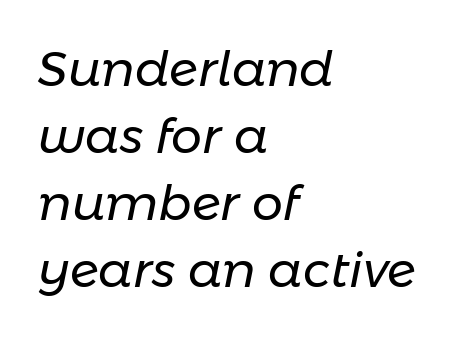
The image shows 49 px regular-weight type, italic (leaning right); set left-aligned, normal line spacing (1.37x), normal letter spacing, not underlined; low stroke contrast and a medium x-height.
